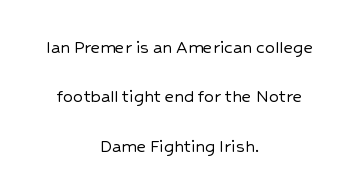
{"italic": "no", "underline": "no", "align": "center", "line_spacing": "loose", "line_spacing_ratio": 2.47, "letter_spacing": "normal", "letter_spacing_em": 0.0, "glyph_px": 20}
